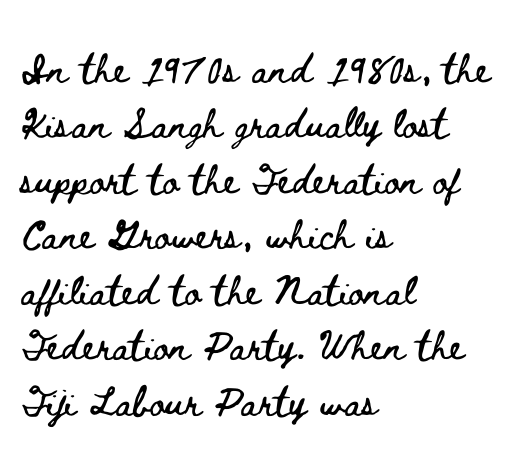
{"width": "wide", "stroke_contrast": "low", "x_height": "small", "monospaced": "no", "underline": "no", "align": "left", "line_spacing": "normal", "line_spacing_ratio": 1.5, "letter_spacing": "normal", "letter_spacing_em": 0.0, "glyph_px": 37}
